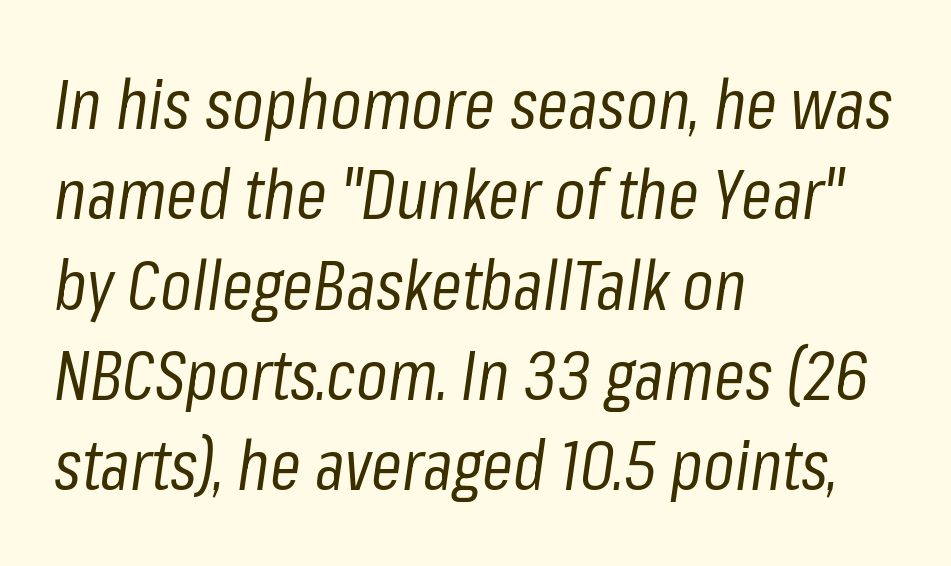
The image shows 70 px regular-weight, condensed type, italic (leaning right); set left-aligned, normal line spacing (1.29x), normal letter spacing, not underlined; low stroke contrast and a medium x-height.
